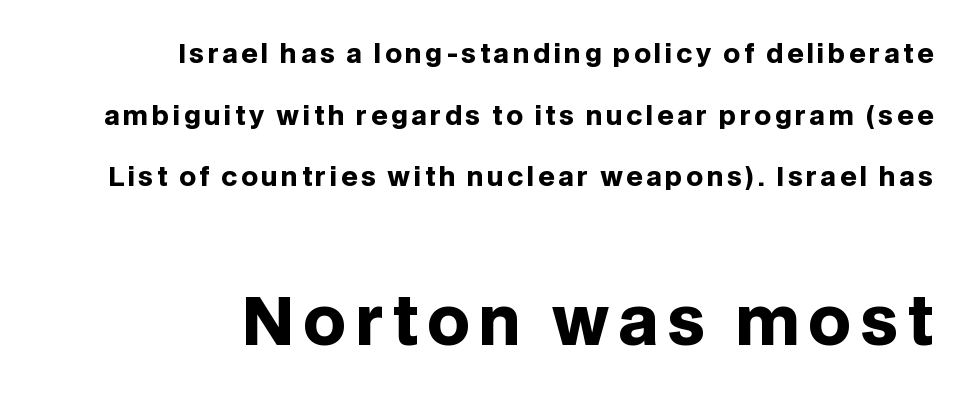
Block two is the big one; block one sits smaller above it. This block would shrink considerably if given ordinary leading; it's expanded now. Every character sits straight up, as roman type does. The string is rendered with underlining switched off. This sample has the flowing, uneven cadence of proportional lettering.
